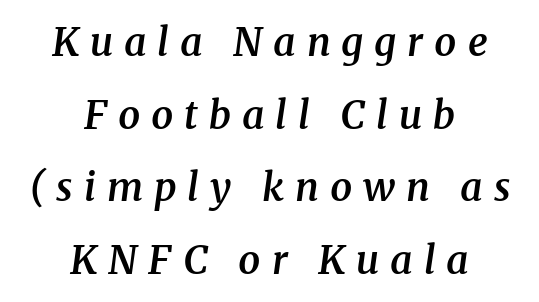
Q: Is the text bold? A: Semi-bold.
Q: Is the text italic (slanted)? A: Yes, it leans right by about 8 degrees.
Q: Is the typeface a serif or a sans-serif typeface? A: Serif.
Q: Is the text underlined? A: No.
Q: How is the paragraph aligned? A: Centered.
Q: Is the spacing between letters normal or unusually wide? A: Unusually wide.
Q: Width (condensed, normal, or wide)? A: Normal.
Q: Stroke contrast? A: Medium.
Q: x-height? A: Medium.
Q: Monospaced? A: No.
